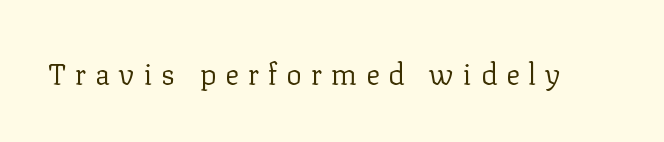
{"serif": "yes", "italic": "no", "bold": "no", "weight": "regular", "width": "normal", "stroke_contrast": "low", "x_height": "medium", "monospaced": "no", "underline": "no", "letter_spacing": "wide", "letter_spacing_em": 0.31, "glyph_px": 29}
